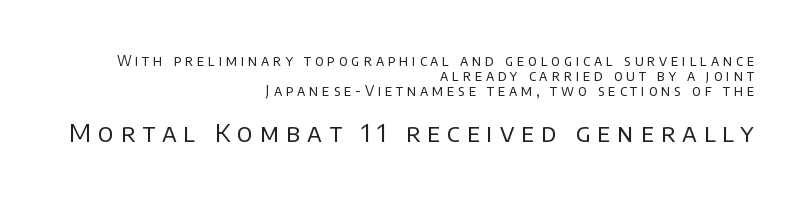
Q: Is the text bold? A: No.
Q: Is the text italic (slanted)? A: No, it is upright.
Q: Is the text underlined? A: No.
Q: How is the paragraph aligned? A: Right-aligned.
Q: Is the spacing between letters normal or unusually wide? A: Unusually wide.
Q: Is the spacing between lines tight, normal or loose? A: Tight.
Q: Which block of text is set in a larger size, the first (top) or the second (bottom)? A: The second (bottom) one.
